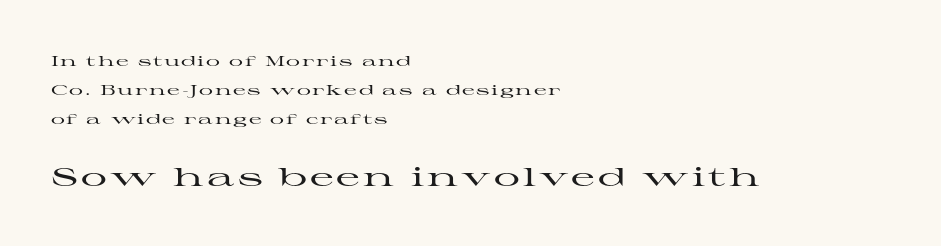
The image shows 26 px text type, upright; set left-aligned, loose line spacing (2.07x), not underlined; the second (bottom) block is 1.86x larger.
